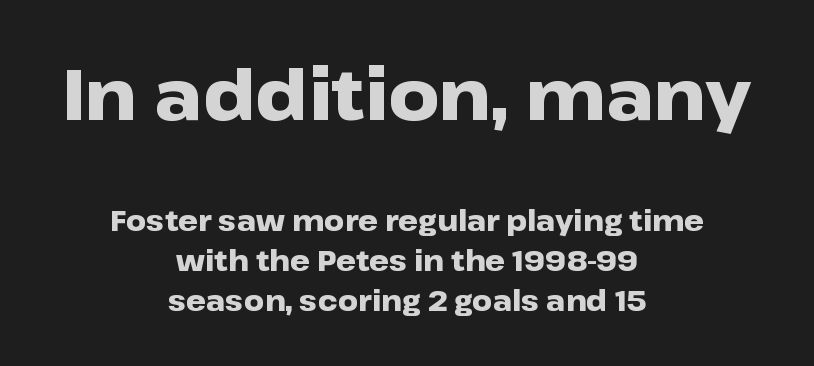
{"serif": "no", "italic": "no", "bold": "yes", "weight": "heavy", "width": "wide", "stroke_contrast": "low", "x_height": "medium", "monospaced": "no", "underline": "no", "align": "center", "line_spacing": "normal", "line_spacing_ratio": 1.43, "letter_spacing": "normal", "letter_spacing_em": 0.0, "larger_block": "first", "size_ratio": 2.5, "glyph_px": 70}
